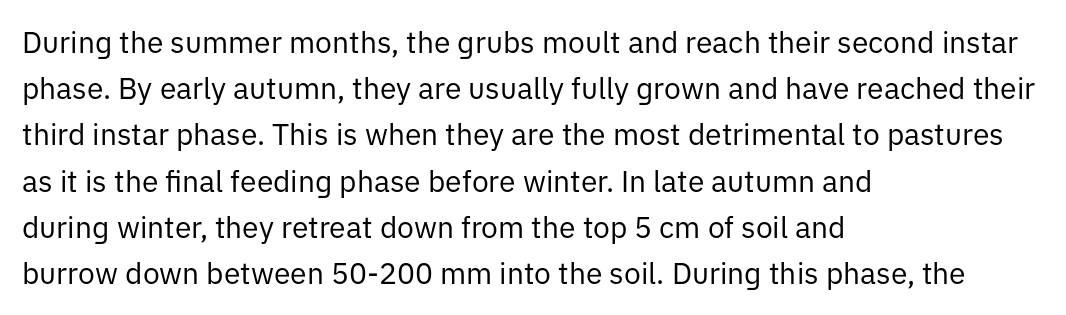
{"serif": "no", "italic": "no", "bold": "no", "weight": "regular", "width": "normal", "stroke_contrast": "low", "x_height": "medium", "monospaced": "no", "underline": "no", "align": "left", "line_spacing": "normal", "line_spacing_ratio": 1.54, "letter_spacing": "normal", "letter_spacing_em": 0.0, "glyph_px": 30}
